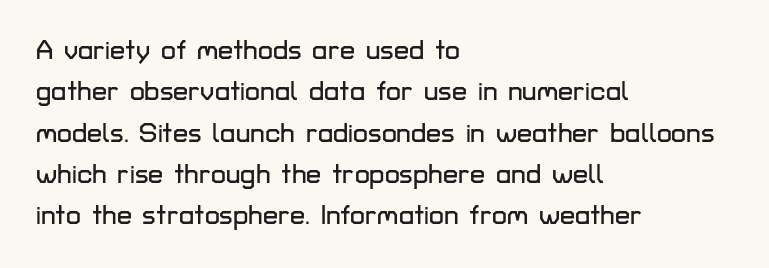
{"italic": "no", "underline": "no", "align": "left", "line_spacing": "normal", "line_spacing_ratio": 1.53, "letter_spacing": "normal", "letter_spacing_em": 0.0, "glyph_px": 27}
